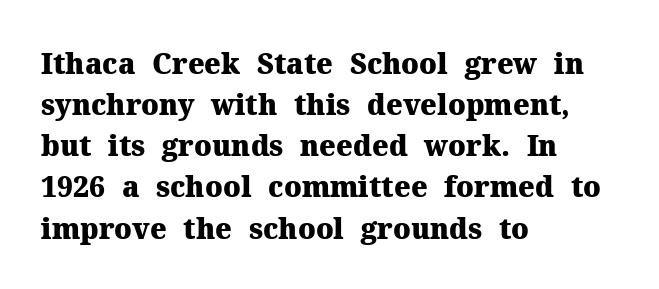
The paragraph shown leans on its left margin. Decoration check: the copy has no underline. A normal amount of white space separates one row of letters from the next. The rendering uses natural spacing where letterforms have individual widths. The horizontal fit of the characters is conventional and even.
